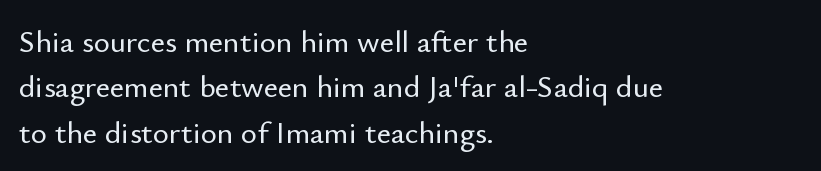
The compositor pushed each line to the left boundary. Think of a printed novel: that variable character pitch is what you see here. A sans-serif font was chosen for this passage. The line texture is even and compact thanks to regular tracking. No word sits above an underline.
